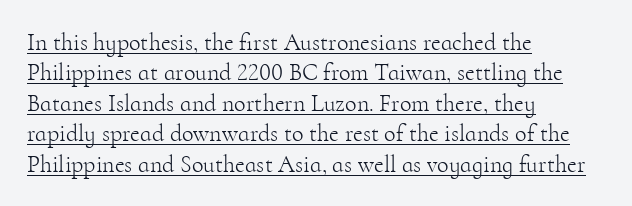
The image shows 24 px text type, upright; set left-aligned, normal line spacing (1.27x), normal letter spacing, underlined.
